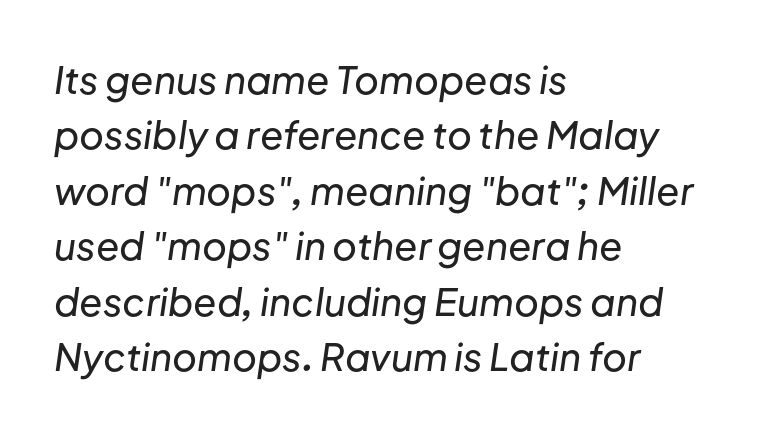
The image shows 38 px text type, italic (leaning right); set left-aligned, normal line spacing (1.46x), normal letter spacing, not underlined; low stroke contrast and a medium x-height.
